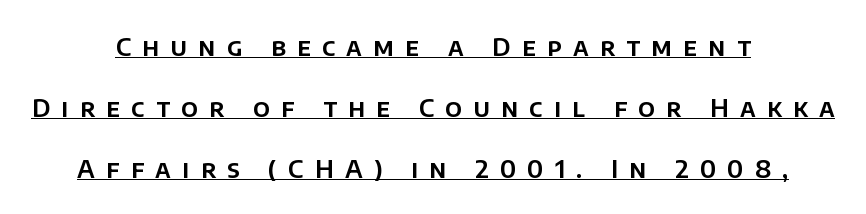
Tall strokes in this sample are plumb rather than angled. Baseline-to-baseline distance is far greater than the letter height. The face used here appears with an underline applied. The text block is weighted toward neither margin, spreading evenly from the middle. The gaps between neighbouring characters are conspicuously large.
